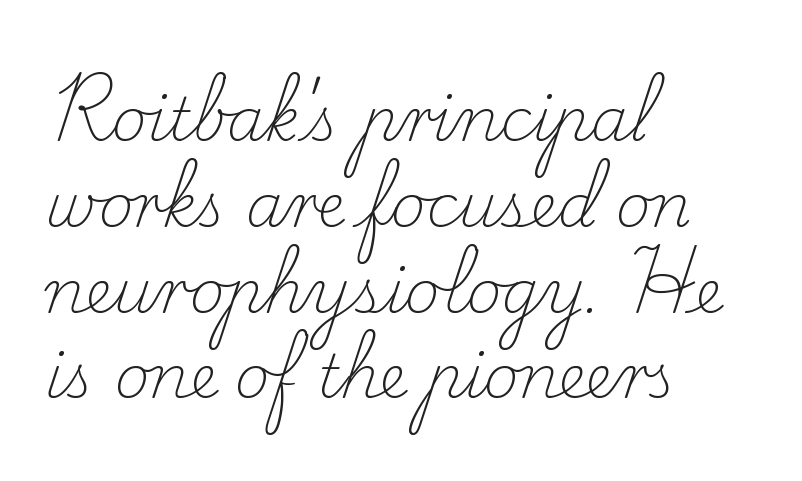
The image shows 60 px light serif type; set left-aligned, normal line spacing (1.43x), normal letter spacing, not underlined; low stroke contrast and a small x-height.
